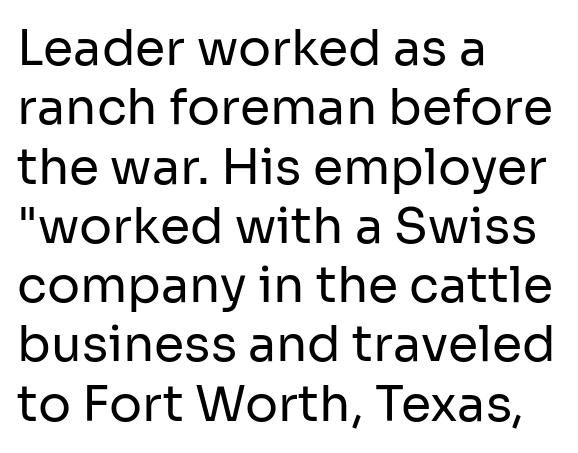
{"serif": "no", "italic": "no", "bold": "no", "weight": "regular", "width": "normal", "stroke_contrast": "low", "x_height": "medium", "monospaced": "no", "underline": "no", "align": "left", "line_spacing_ratio": 1.21, "letter_spacing": "normal", "letter_spacing_em": 0.0, "glyph_px": 49}
